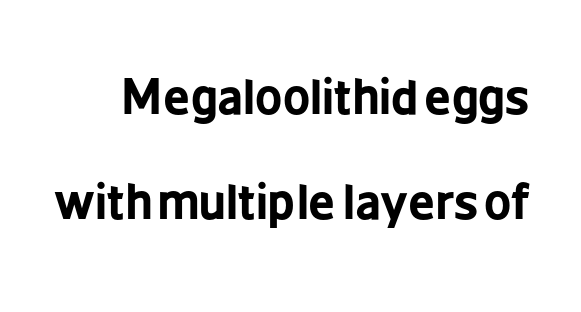
Honestly, the letter spacing is just normal — you wouldn't notice it. The foot of each line stays bare and open. Looks like regular typesetting: each glyph gets only the width it needs. I'd call this a sans setting — the letters go barefoot.
